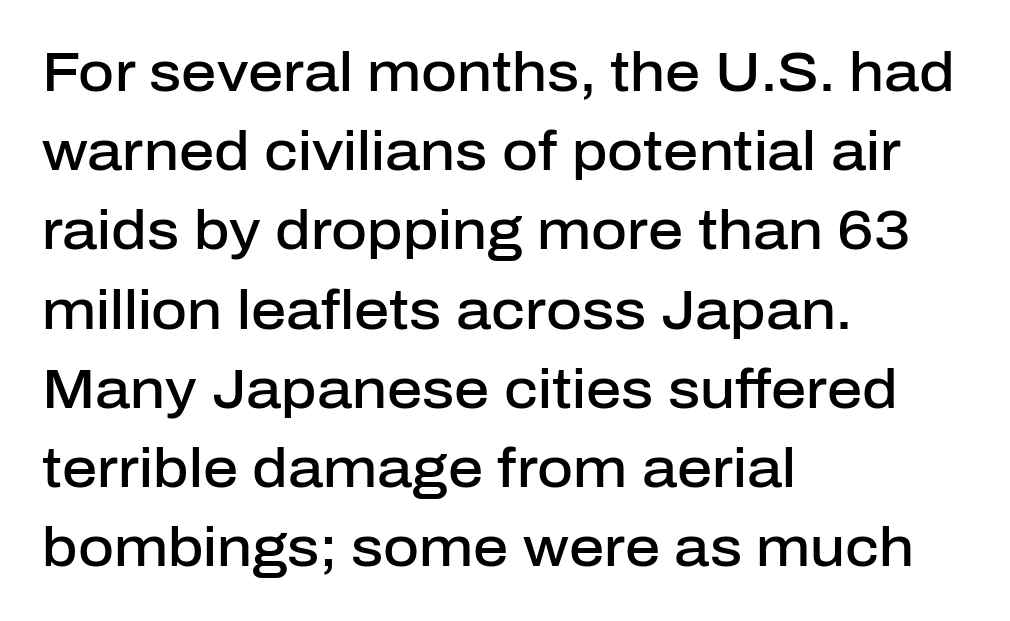
{"serif": "no", "italic": "no", "bold": "semi", "weight": "semibold", "width": "normal", "stroke_contrast": "low", "x_height": "medium", "monospaced": "no", "underline": "no", "align": "left", "line_spacing": "normal", "line_spacing_ratio": 1.44, "letter_spacing": "normal", "letter_spacing_em": 0.0, "glyph_px": 55}
